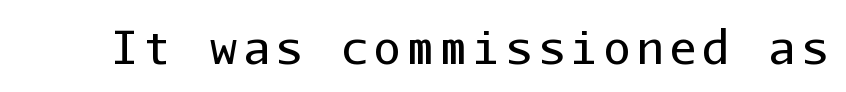
The image shows 45 px regular-weight sans-serif type, upright, monospaced; set not underlined; low stroke contrast and a medium x-height.
